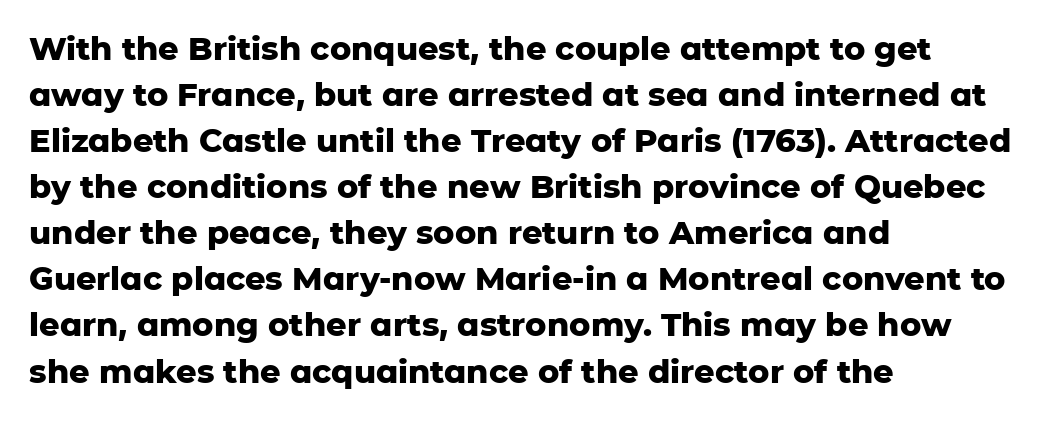
The image shows 32 px heavy sans-serif type, upright; set left-aligned, normal line spacing (1.44x), normal letter spacing, not underlined; low stroke contrast and a medium x-height.
